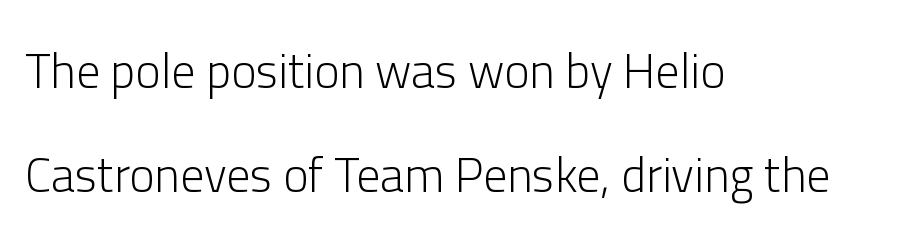
{"serif": "no", "italic": "no", "bold": "no", "weight": "light", "width": "normal", "stroke_contrast": "low", "x_height": "medium", "monospaced": "no", "underline": "no", "align": "left", "line_spacing": "loose", "line_spacing_ratio": 2.17, "letter_spacing": "normal", "letter_spacing_em": 0.0, "glyph_px": 48}
